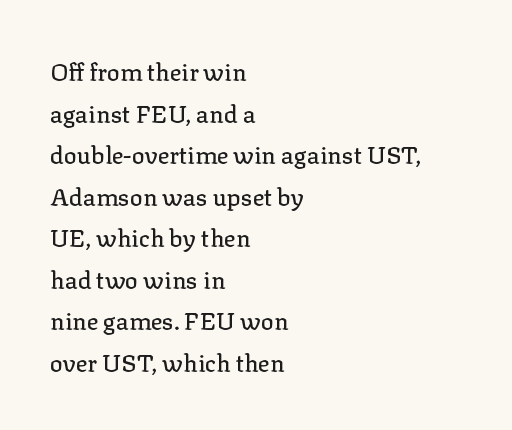
There is no visible air inserted between adjacent glyphs. Leftover space on each line is placed entirely after the last word. The space beneath each line is pristine and unruled. Notice how the stems are strictly vertical — no italics here.
